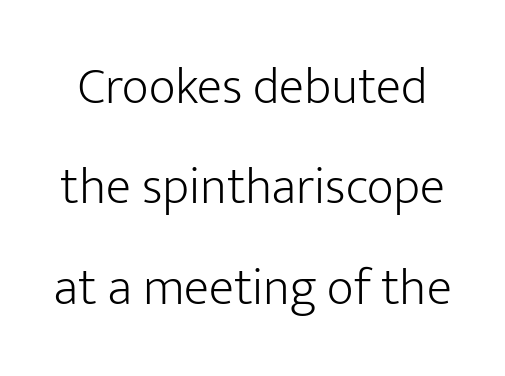
The image shows 52 px light sans-serif type, upright; set loose line spacing (1.93x), normal letter spacing, not underlined; low stroke contrast and a medium x-height.
